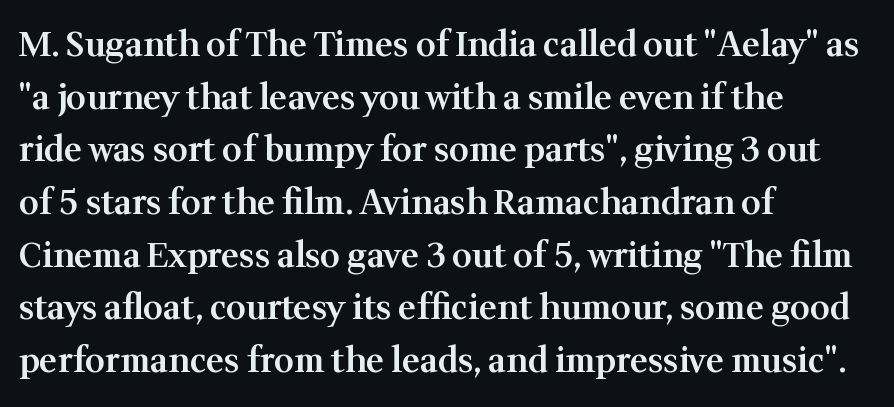
Q: Is the text bold? A: Semi-bold.
Q: Is the text italic (slanted)? A: No, it is upright.
Q: Is the typeface a serif or a sans-serif typeface? A: Serif.
Q: Is the text underlined? A: No.
Q: How is the paragraph aligned? A: Left-aligned.
Q: Is the spacing between letters normal or unusually wide? A: Normal.
Q: Is the spacing between lines tight, normal or loose? A: Normal.
Q: Width (condensed, normal, or wide)? A: Normal.
Q: Stroke contrast? A: Medium.
Q: x-height? A: Medium.
Q: Monospaced? A: No.
